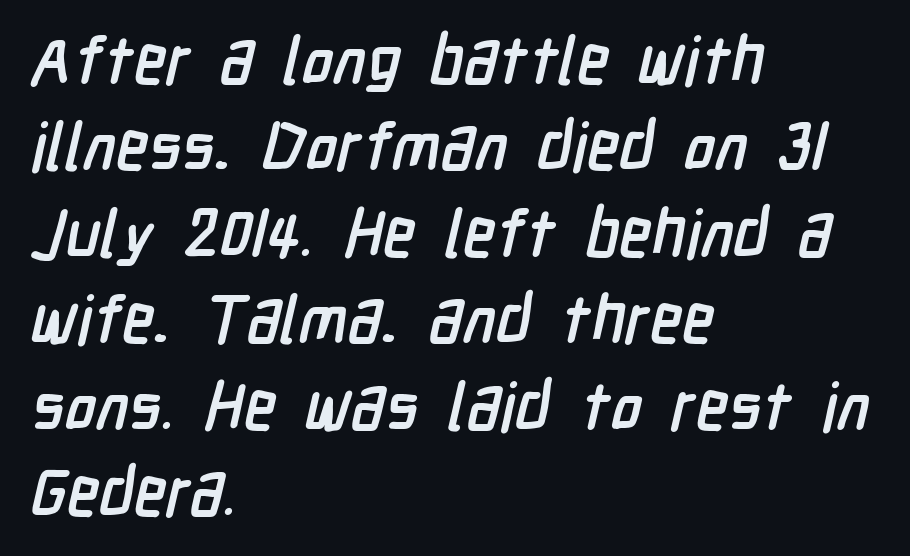
{"serif": "no", "bold": "yes", "weight": "semibold", "width": "condensed", "stroke_contrast": "low", "x_height": "medium", "monospaced": "no", "underline": "no", "align": "left", "line_spacing": "normal", "line_spacing_ratio": 1.31, "letter_spacing": "normal", "letter_spacing_em": 0.0, "glyph_px": 66}
